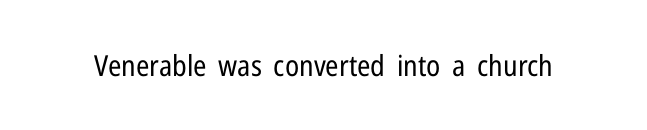
The image shows 29 px regular-weight, condensed sans-serif type, upright; set normal letter spacing, not underlined; low stroke contrast and a medium x-height.
